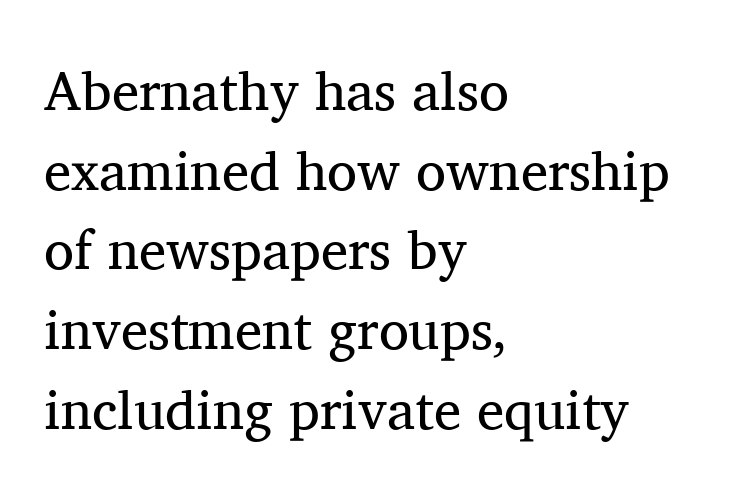
{"serif": "yes", "italic": "no", "bold": "no", "weight": "regular", "width": "normal", "stroke_contrast": "medium", "x_height": "medium", "monospaced": "no", "underline": "no", "align": "left", "line_spacing": "normal", "line_spacing_ratio": 1.45, "letter_spacing": "normal", "letter_spacing_em": 0.0, "glyph_px": 55}
